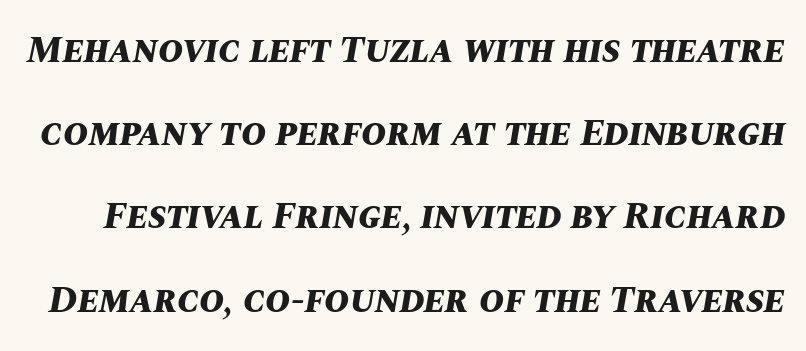
The image shows 38 px bold type, italic (leaning right); set loose line spacing (2.19x), normal letter spacing, not underlined; medium stroke contrast and a large x-height.
